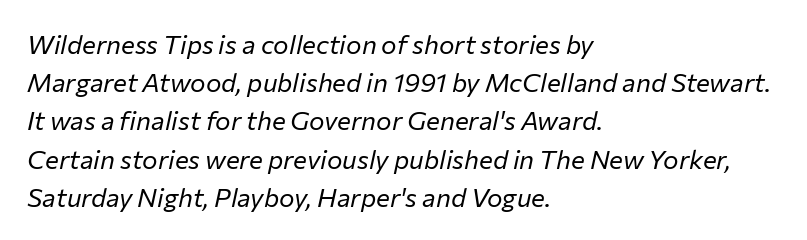
The line-height multiplier appears to be the usual default. Glyph-to-glyph distance matches everyday printed text. Glance below the letters and you will spot only blank space. Each stroke keeps to a modest, everyday thickness or less. Emphasis-style slanted type is in use. Is the block centered? No — it sits flush against the left margin.
